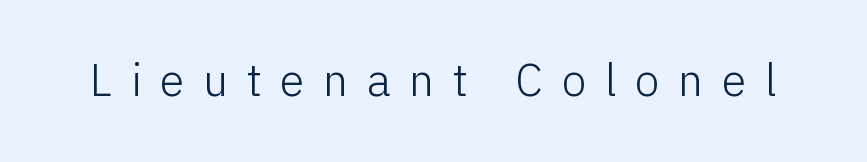
The image shows 45 px light sans-serif type, upright; set unusually wide letter spacing (+0.41 em), not underlined; low stroke contrast and a medium x-height.
